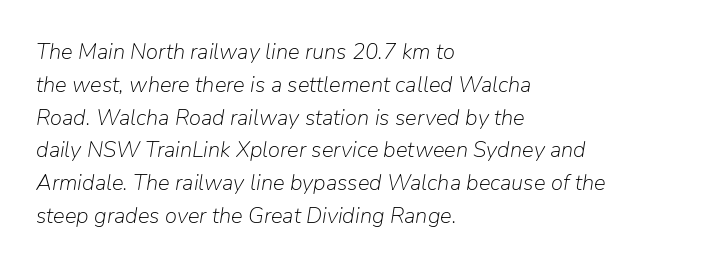
{"italic": "yes", "lean": "right", "slant_degrees": 9, "bold": "no", "underline": "no", "align": "left", "line_spacing": "normal", "line_spacing_ratio": 1.49, "letter_spacing": "normal", "letter_spacing_em": 0.0, "glyph_px": 22}
